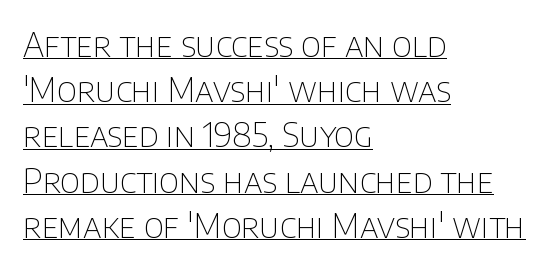
Q: Is the text bold? A: No.
Q: Is the text italic (slanted)? A: No, it is upright.
Q: Is the typeface a serif or a sans-serif typeface? A: Sans-serif.
Q: Is the text underlined? A: Yes.
Q: How is the paragraph aligned? A: Left-aligned.
Q: Is the spacing between letters normal or unusually wide? A: Normal.
Q: Is the spacing between lines tight, normal or loose? A: Normal.
Q: Width (condensed, normal, or wide)? A: Normal.
Q: Stroke contrast? A: Low.
Q: x-height? A: Large.
Q: Monospaced? A: No.
